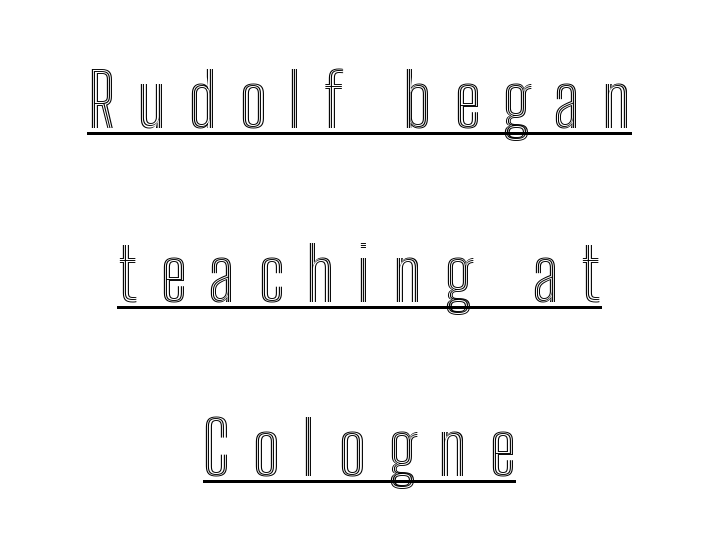
Q: Is the text italic (slanted)? A: No, it is upright.
Q: Is the text underlined? A: Yes.
Q: How is the paragraph aligned? A: Centered.
Q: Is the spacing between letters normal or unusually wide? A: Unusually wide.
Q: Is the spacing between lines tight, normal or loose? A: Loose.
Q: Width (condensed, normal, or wide)? A: Condensed.
Q: x-height? A: Medium.
Q: Monospaced? A: No.
